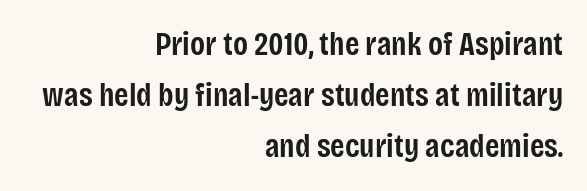
Q: Is the text bold? A: Semi-bold.
Q: Is the text italic (slanted)? A: No, it is upright.
Q: Is the typeface a serif or a sans-serif typeface? A: Sans-serif.
Q: Is the text underlined? A: No.
Q: How is the paragraph aligned? A: Right-aligned.
Q: Is the spacing between letters normal or unusually wide? A: Normal.
Q: Is the spacing between lines tight, normal or loose? A: Normal.
Q: Width (condensed, normal, or wide)? A: Condensed.
Q: Stroke contrast? A: Low.
Q: x-height? A: Large.
Q: Monospaced? A: No.
